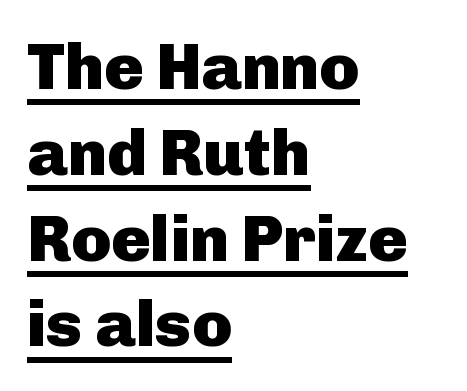
{"serif": "no", "italic": "no", "bold": "yes", "weight": "heavy", "width": "normal", "stroke_contrast": "low", "x_height": "medium", "monospaced": "no", "underline": "yes", "align": "left", "line_spacing": "normal", "line_spacing_ratio": 1.32, "letter_spacing": "normal", "letter_spacing_em": 0.0, "glyph_px": 65}
